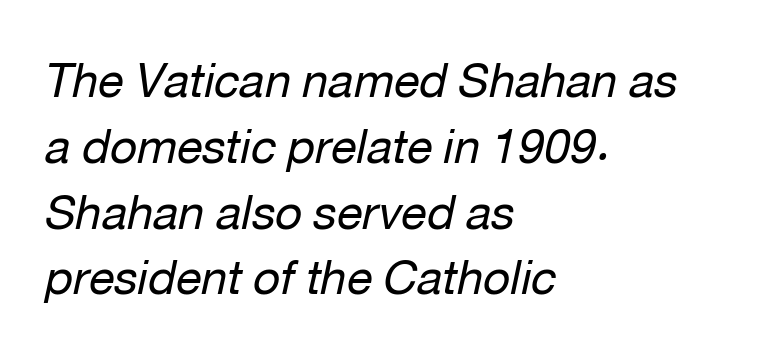
The image shows 47 px regular-weight type, italic (leaning right); set left-aligned, normal line spacing (1.4x), normal letter spacing, not underlined; low stroke contrast and a medium x-height.
